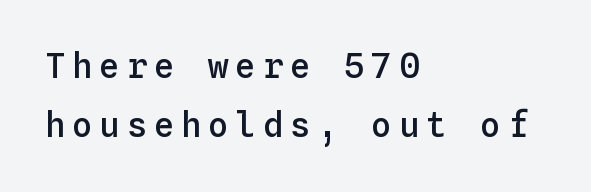
{"italic": "no", "bold": "semi", "weight": "semibold", "width": "normal", "stroke_contrast": "low", "x_height": "medium", "monospaced": "yes", "underline": "no", "align": "left", "line_spacing_ratio": 1.75, "letter_spacing": "wide", "letter_spacing_em": 0.2, "glyph_px": 34}
